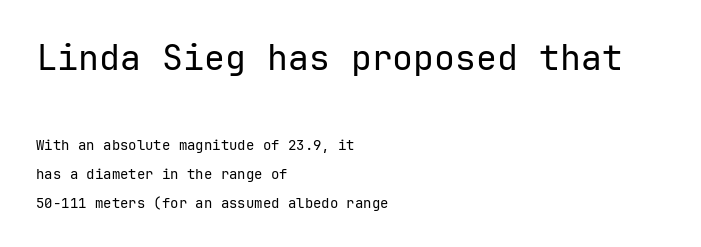
{"serif": "no", "italic": "no", "bold": "no", "weight": "regular", "width": "normal", "stroke_contrast": "low", "x_height": "medium", "underline": "no", "align": "left", "line_spacing": "loose", "line_spacing_ratio": 2.06, "letter_spacing": "normal", "letter_spacing_em": 0.0, "larger_block": "first", "size_ratio": 2.5, "glyph_px": 35}
